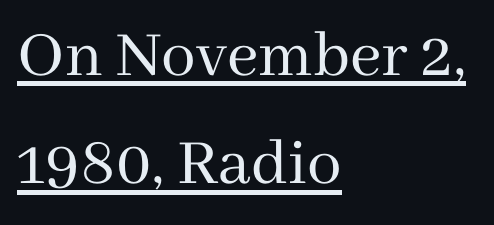
{"serif": "yes", "italic": "no", "bold": "no", "weight": "regular", "width": "normal", "stroke_contrast": "medium", "x_height": "medium", "monospaced": "no", "underline": "yes", "align": "left", "line_spacing": "normal", "line_spacing_ratio": 1.57, "letter_spacing": "normal", "letter_spacing_em": 0.0, "glyph_px": 69}
